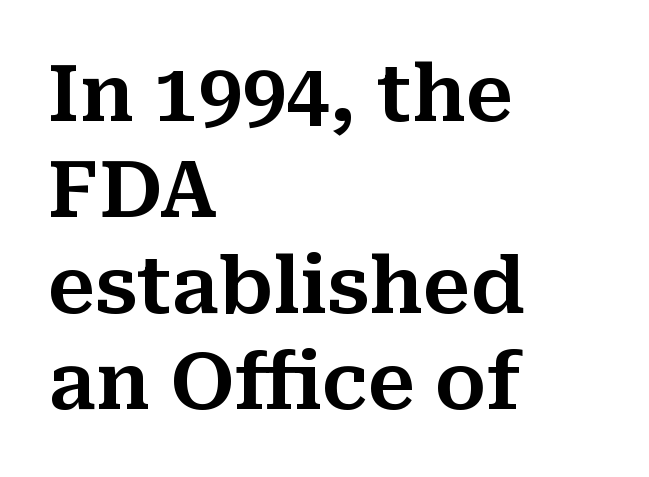
The image shows 78 px serif type, upright; set left-aligned, line spacing 1.23x, normal letter spacing, not underlined; medium stroke contrast and a medium x-height.
